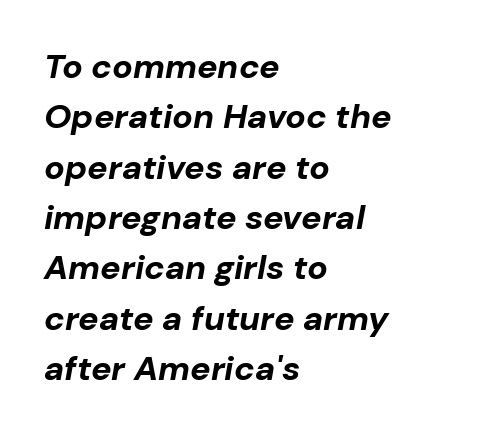
{"italic": "yes", "lean": "right", "slant_degrees": 10, "bold": "yes", "weight": "bold", "width": "normal", "stroke_contrast": "low", "x_height": "medium", "monospaced": "no", "underline": "no", "align": "left", "line_spacing": "normal", "line_spacing_ratio": 1.48, "letter_spacing": "normal", "letter_spacing_em": 0.0, "glyph_px": 34}
